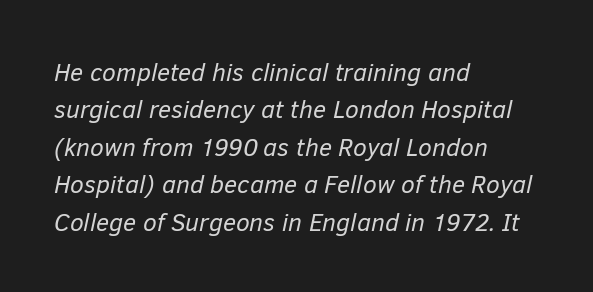
Q: Is the text bold? A: No.
Q: Is the text italic (slanted)? A: Yes, it leans right by about 12 degrees.
Q: Is the text underlined? A: No.
Q: How is the paragraph aligned? A: Left-aligned.
Q: Is the spacing between letters normal or unusually wide? A: Normal.
Q: Is the spacing between lines tight, normal or loose? A: Normal.
